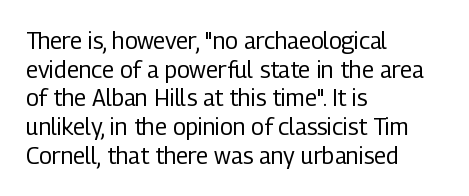
The image shows 23 px text type, upright; set left-aligned, normal line spacing (1.25x), normal letter spacing, not underlined.
